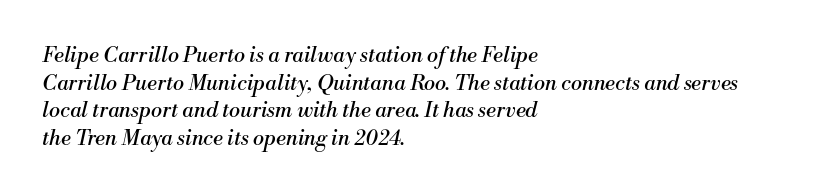
Q: Is the text bold? A: No.
Q: Is the text italic (slanted)? A: Yes, it leans right by about 13 degrees.
Q: Is the text underlined? A: No.
Q: How is the paragraph aligned? A: Left-aligned.
Q: Is the spacing between letters normal or unusually wide? A: Normal.
Q: Is the spacing between lines tight, normal or loose? A: Normal.
